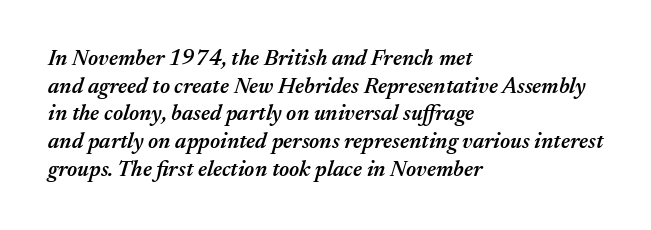
The image shows 22 px text type, italic (leaning right); set left-aligned, normal line spacing (1.26x), normal letter spacing, not underlined.
